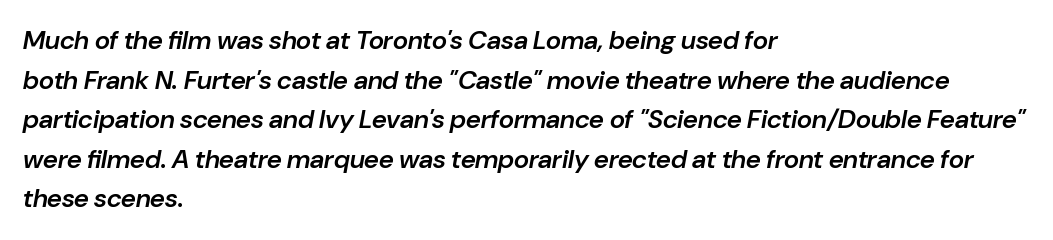
{"italic": "yes", "lean": "right", "slant_degrees": 10, "bold": "semi", "underline": "no", "align": "left", "line_spacing": "normal", "line_spacing_ratio": 1.52, "letter_spacing": "normal", "letter_spacing_em": 0.0, "glyph_px": 26}
